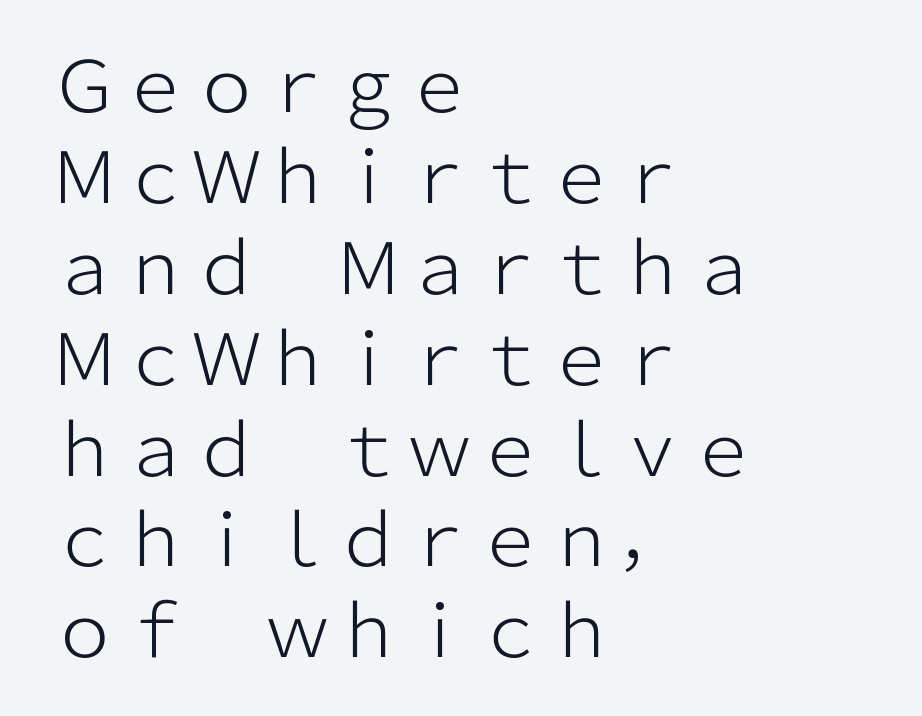
Q: Is the text bold? A: No.
Q: Is the text italic (slanted)? A: No, it is upright.
Q: Is the typeface a serif or a sans-serif typeface? A: Sans-serif.
Q: Is the text underlined? A: No.
Q: How is the paragraph aligned? A: Left-aligned.
Q: Is the spacing between letters normal or unusually wide? A: Normal.
Q: Is the spacing between lines tight, normal or loose? A: Normal.
Q: Width (condensed, normal, or wide)? A: Normal.
Q: Stroke contrast? A: Low.
Q: x-height? A: Medium.
Q: Monospaced? A: No.
